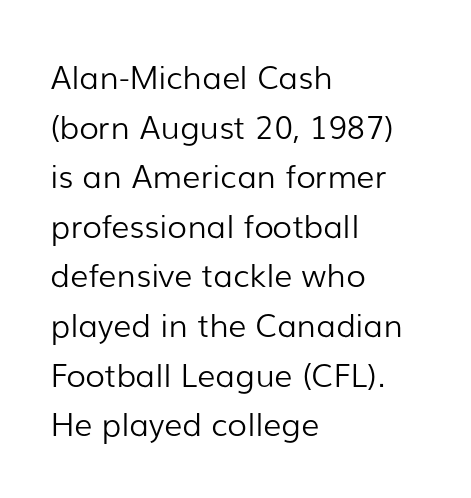
Q: Is the text bold? A: No.
Q: Is the text italic (slanted)? A: No, it is upright.
Q: Is the typeface a serif or a sans-serif typeface? A: Sans-serif.
Q: Is the text underlined? A: No.
Q: How is the paragraph aligned? A: Left-aligned.
Q: Is the spacing between letters normal or unusually wide? A: Normal.
Q: Is the spacing between lines tight, normal or loose? A: Normal.
Q: Width (condensed, normal, or wide)? A: Normal.
Q: Stroke contrast? A: Low.
Q: x-height? A: Medium.
Q: Monospaced? A: No.
